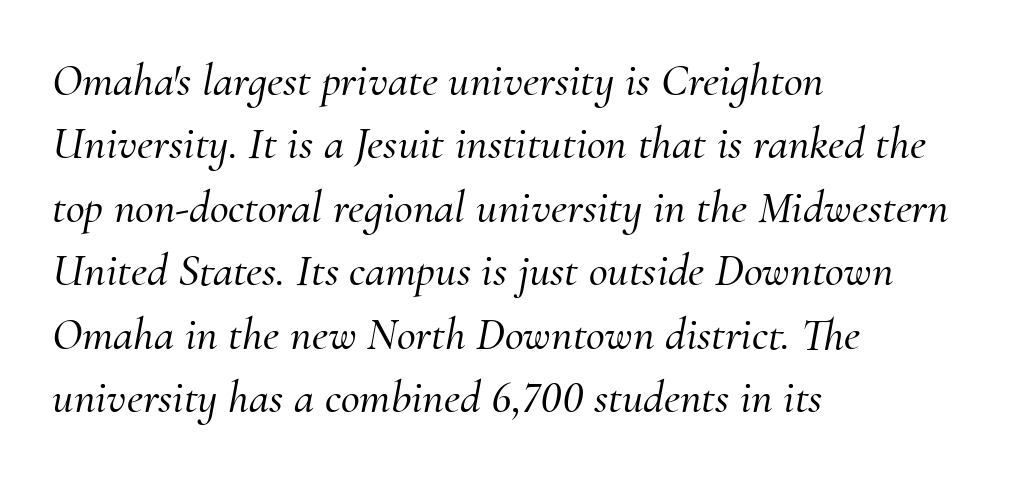
The image shows 46 px serif type, italic (leaning right); set left-aligned, normal line spacing (1.38x), normal letter spacing, not underlined; medium stroke contrast and a small x-height.
